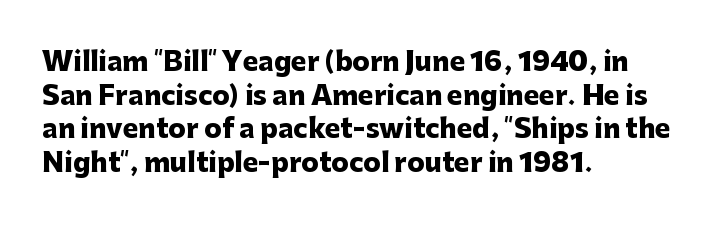
{"italic": "no", "bold": "yes", "underline": "no", "align": "left", "line_spacing": "normal", "line_spacing_ratio": 1.29, "letter_spacing": "normal", "letter_spacing_em": 0.0, "glyph_px": 26}
